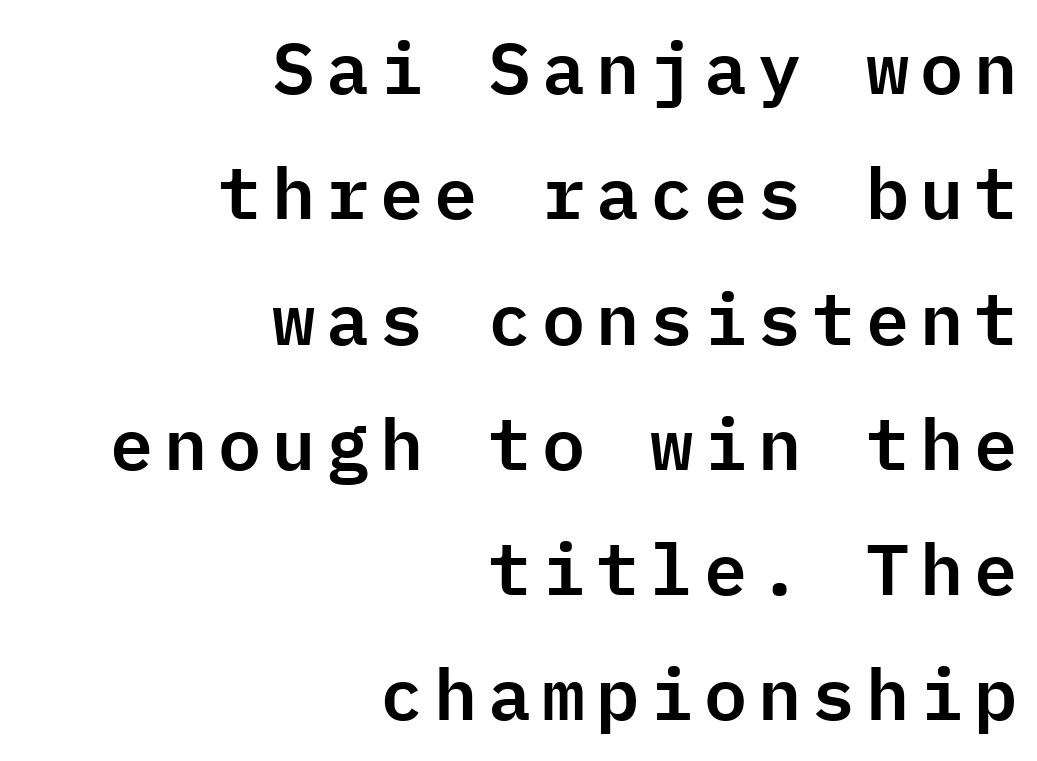
The face used here is a sans, in the tradition of grotesques and geometrics. These lines were composed using upright roman letters. Line endings align vertically; line beginnings do not. The area under the type is left untouched. The face used here is monospaced, like something from a code editor.
